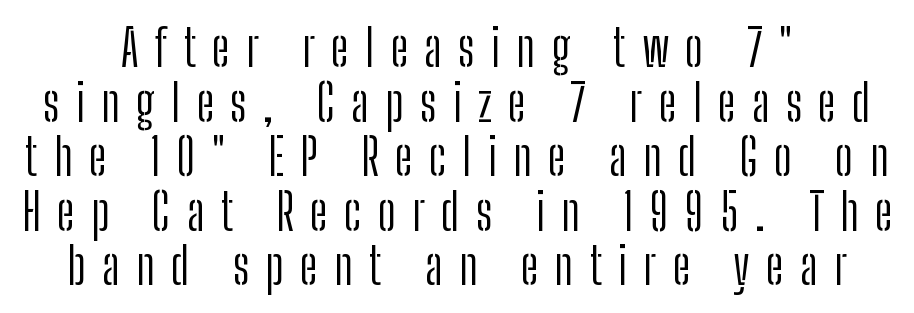
Q: Is the text bold? A: No.
Q: Is the text italic (slanted)? A: No, it is upright.
Q: Is the typeface a serif or a sans-serif typeface? A: Sans-serif.
Q: Is the text underlined? A: No.
Q: How is the paragraph aligned? A: Centered.
Q: Is the spacing between letters normal or unusually wide? A: Unusually wide.
Q: Is the spacing between lines tight, normal or loose? A: Tight.
Q: Width (condensed, normal, or wide)? A: Condensed.
Q: Stroke contrast? A: Low.
Q: x-height? A: Medium.
Q: Monospaced? A: No.
